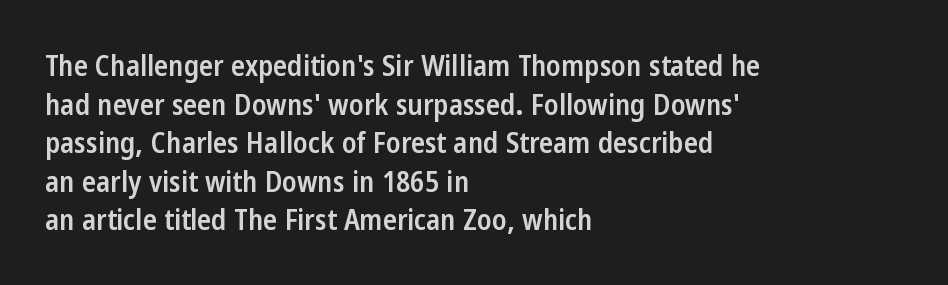
{"serif": "no", "italic": "no", "bold": "semi", "weight": "semibold", "width": "condensed", "stroke_contrast": "low", "x_height": "medium", "monospaced": "no", "underline": "no", "align": "left", "line_spacing": "normal", "line_spacing_ratio": 1.33, "letter_spacing": "normal", "letter_spacing_em": 0.0, "glyph_px": 29}
